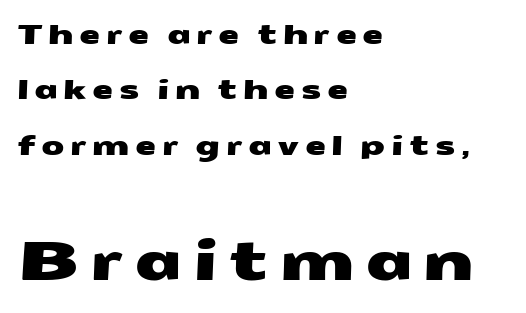
Q: Is the typeface a serif or a sans-serif typeface? A: Sans-serif.
Q: Is the text underlined? A: No.
Q: How is the paragraph aligned? A: Left-aligned.
Q: Is the spacing between letters normal or unusually wide? A: Unusually wide.
Q: Is the spacing between lines tight, normal or loose? A: Loose.
Q: Which block of text is set in a larger size, the first (top) or the second (bottom)? A: The second (bottom) one.
Q: Width (condensed, normal, or wide)? A: Wide.
Q: Stroke contrast? A: Medium.
Q: x-height? A: Medium.
Q: Monospaced? A: No.
